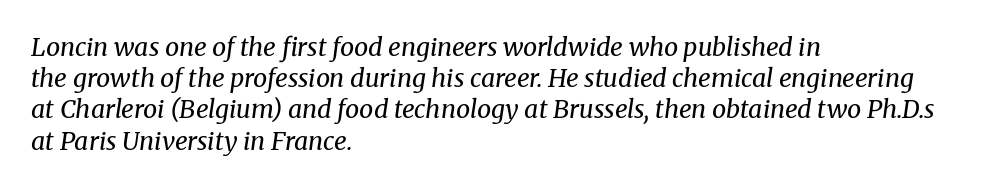
The image shows 25 px text type, italic (leaning right); set left-aligned, normal line spacing (1.25x), normal letter spacing, not underlined.
